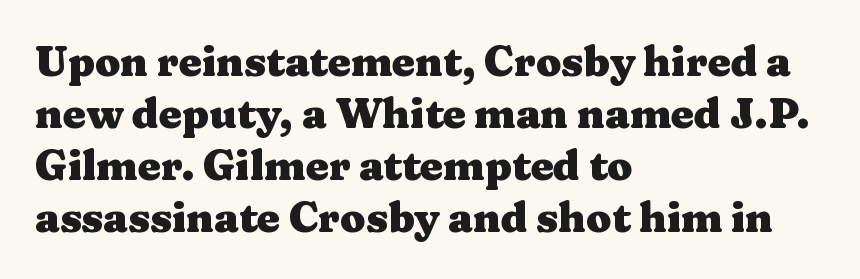
{"serif": "yes", "italic": "no", "bold": "yes", "weight": "heavy", "width": "wide", "stroke_contrast": "medium", "x_height": "medium", "monospaced": "no", "underline": "no", "align": "left", "line_spacing": "normal", "line_spacing_ratio": 1.27, "letter_spacing": "normal", "letter_spacing_em": 0.0, "glyph_px": 41}
